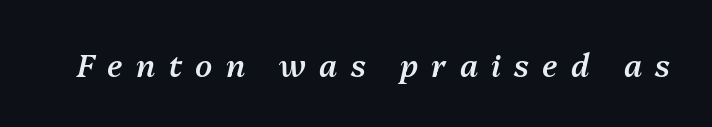
This sample has the flowing, uneven cadence of proportional lettering. Each word looks stretched out because of the extra space between its letters. Is the type bold? Partly — it's a semibold, heavier than regular but not fully bold. The glyphs look as if they've been sheared to an angle.
